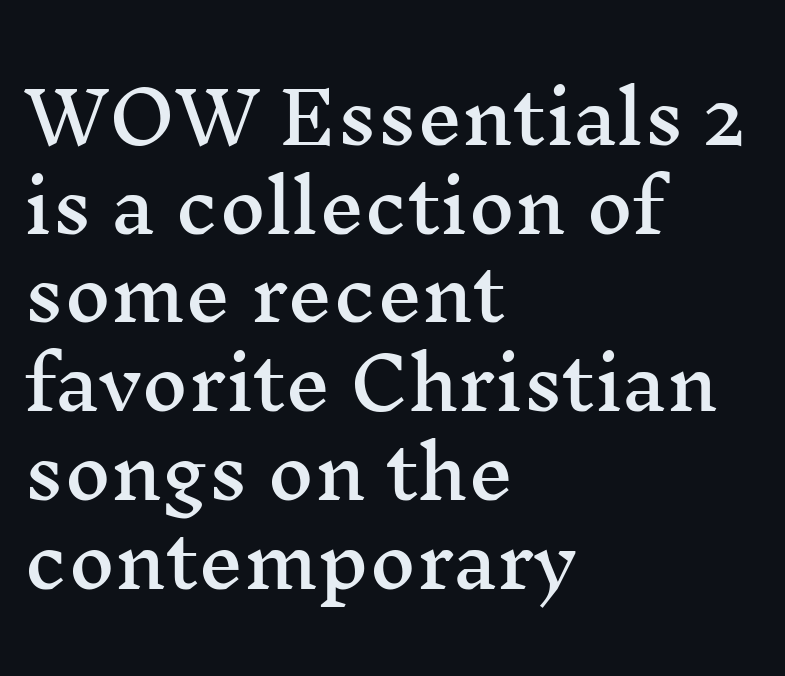
{"serif": "yes", "italic": "no", "width": "wide", "stroke_contrast": "medium", "x_height": "medium", "monospaced": "no", "underline": "no", "align": "left", "line_spacing": "normal", "line_spacing_ratio": 1.25, "letter_spacing": "normal", "letter_spacing_em": 0.0, "glyph_px": 71}
